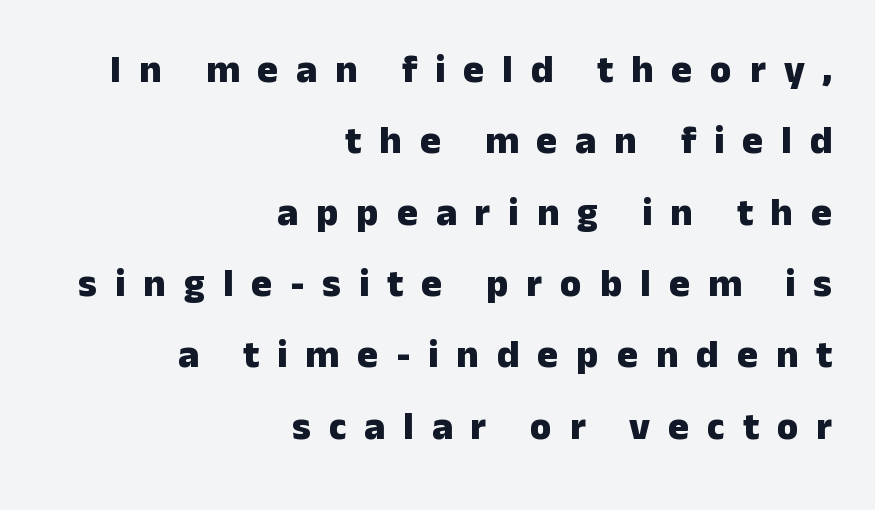
Q: Is the text bold? A: Yes.
Q: Is the text italic (slanted)? A: No, it is upright.
Q: Is the typeface a serif or a sans-serif typeface? A: Sans-serif.
Q: Is the text underlined? A: No.
Q: How is the paragraph aligned? A: Right-aligned.
Q: Is the spacing between letters normal or unusually wide? A: Unusually wide.
Q: Width (condensed, normal, or wide)? A: Normal.
Q: Stroke contrast? A: Low.
Q: x-height? A: Medium.
Q: Monospaced? A: No.
